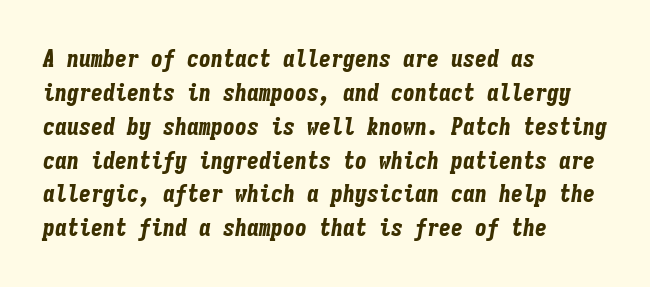
Heavy-handed strokes throughout: this text is bold. This rendering features lettering with no underline. Line beginnings align vertically; line endings do not. Evenly set lines give the paragraph a standard silhouette.
